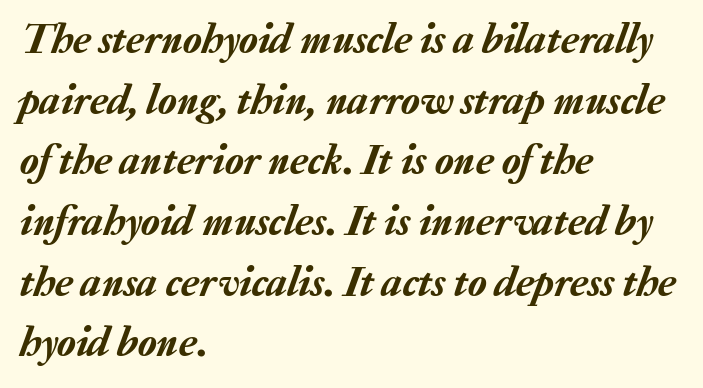
{"italic": "yes", "lean": "right", "slant_degrees": 20, "width": "normal", "stroke_contrast": "low", "x_height": "medium", "monospaced": "no", "underline": "no", "align": "left", "line_spacing": "normal", "line_spacing_ratio": 1.41, "letter_spacing": "normal", "letter_spacing_em": 0.0, "glyph_px": 43}
